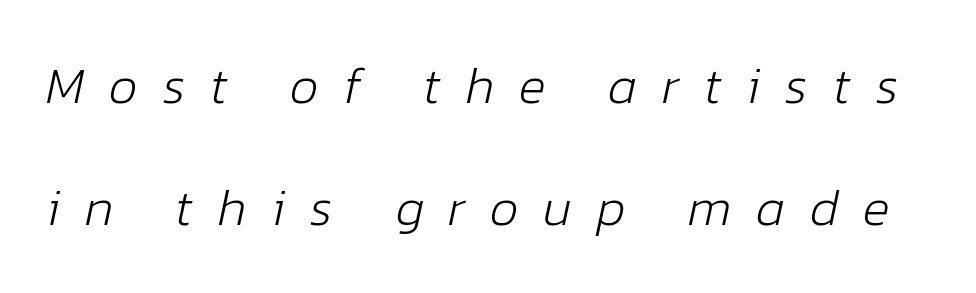
{"italic": "yes", "lean": "right", "slant_degrees": 12, "bold": "no", "weight": "light", "width": "normal", "stroke_contrast": "low", "x_height": "medium", "monospaced": "no", "underline": "no", "line_spacing": "loose", "line_spacing_ratio": 2.4, "letter_spacing": "wide", "letter_spacing_em": 0.49, "glyph_px": 51}
